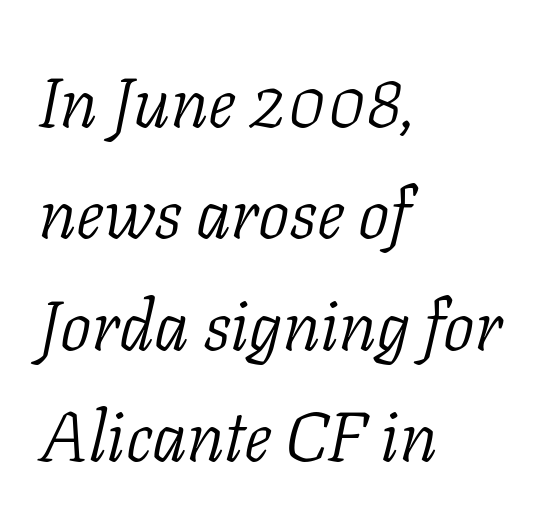
The image shows 70 px light serif type, italic (leaning right); set left-aligned, normal line spacing (1.59x), normal letter spacing, not underlined; low stroke contrast and a medium x-height.
